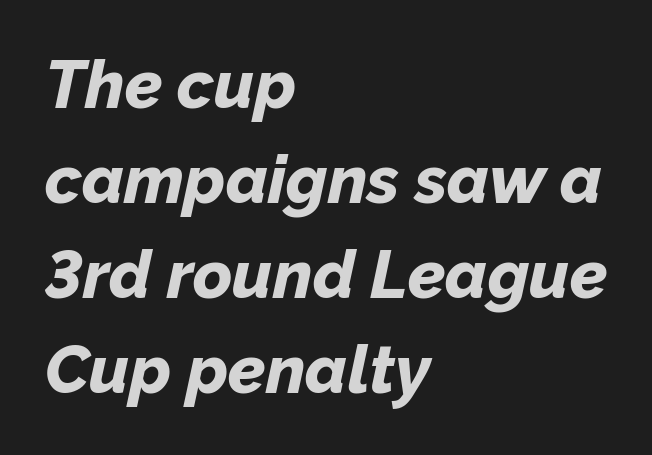
{"italic": "yes", "lean": "right", "slant_degrees": 12, "bold": "yes", "weight": "bold", "width": "normal", "stroke_contrast": "low", "x_height": "medium", "monospaced": "no", "underline": "no", "align": "left", "line_spacing": "normal", "line_spacing_ratio": 1.42, "letter_spacing": "normal", "letter_spacing_em": 0.0, "glyph_px": 67}
